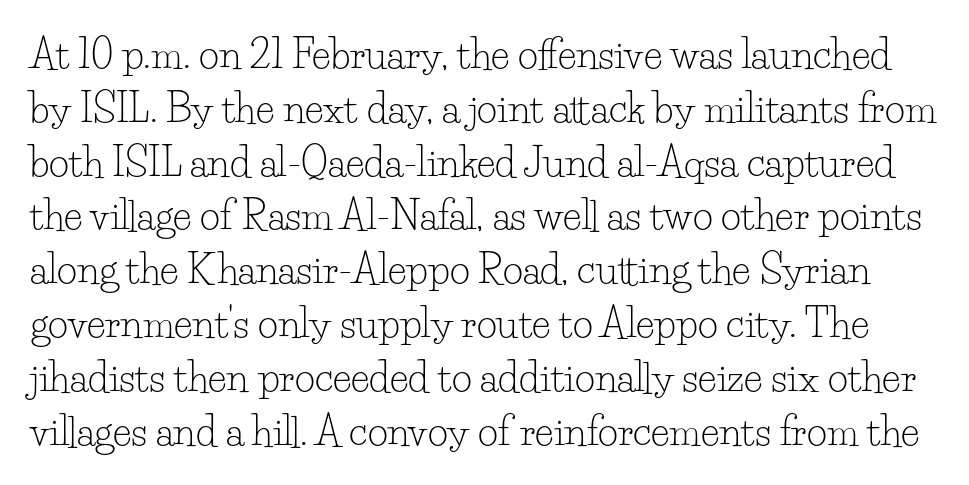
The image shows 39 px light serif type, upright; set normal line spacing (1.38x), normal letter spacing, not underlined; low stroke contrast and a small x-height.
